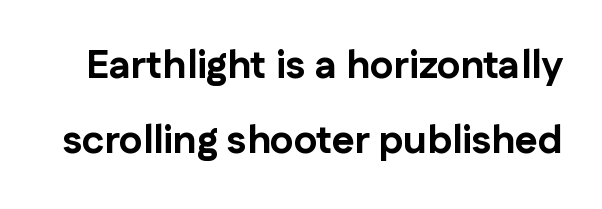
A typesetter would label this face a sans. Vertically, the passage feels expansive, rows floating well apart. Typographic density is high because the face is bold. A roman cut, with each character standing at attention. The gap between lines stays unmarked.
